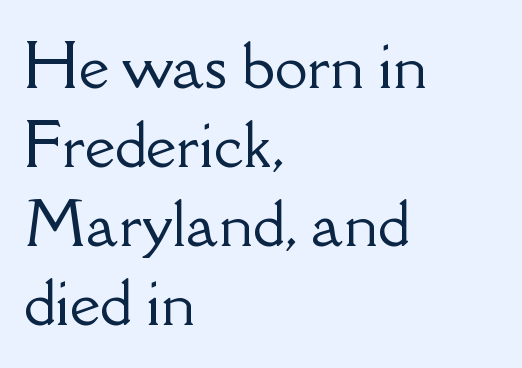
Q: Is the text italic (slanted)? A: No, it is upright.
Q: Is the typeface a serif or a sans-serif typeface? A: Serif.
Q: Is the text underlined? A: No.
Q: How is the paragraph aligned? A: Left-aligned.
Q: Is the spacing between letters normal or unusually wide? A: Normal.
Q: Is the spacing between lines tight, normal or loose? A: Normal.
Q: Width (condensed, normal, or wide)? A: Normal.
Q: Stroke contrast? A: Low.
Q: x-height? A: Small.
Q: Monospaced? A: No.
